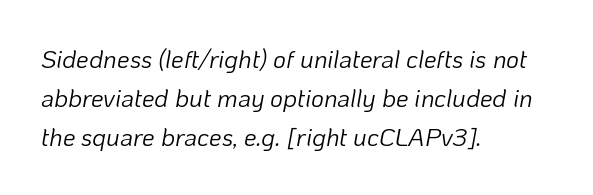
Q: Is the text bold? A: No.
Q: Is the text italic (slanted)? A: Yes, it leans right by about 10 degrees.
Q: Is the text underlined? A: No.
Q: How is the paragraph aligned? A: Left-aligned.
Q: Is the spacing between letters normal or unusually wide? A: Normal.
Q: Is the spacing between lines tight, normal or loose? A: Normal.
